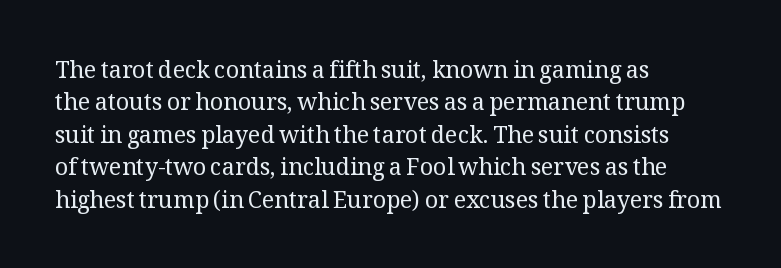
The image shows 23 px text type, upright; set left-aligned, normal line spacing (1.41x), normal letter spacing, not underlined.
